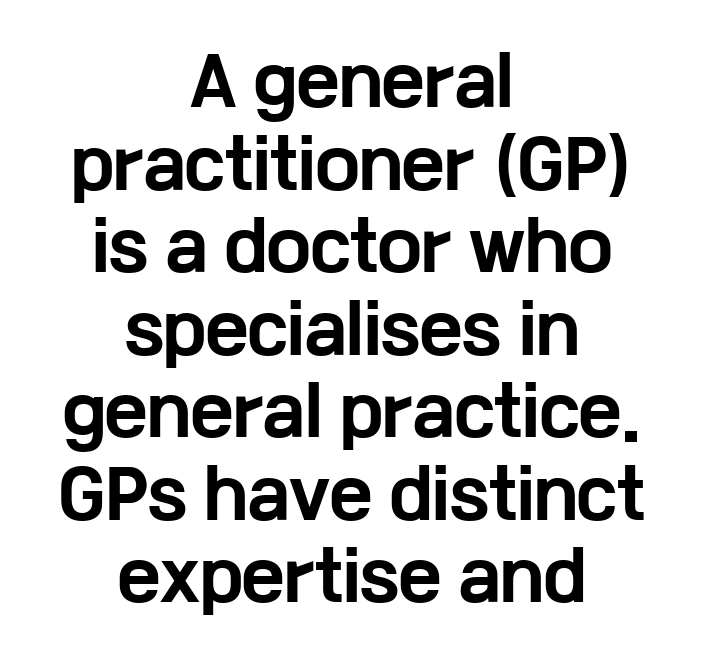
A typesetter would call this leading conventional body-copy spacing. Does extra space separate the letters? No, they use regular spacing. Does the type have serifs? No, each stem ends abruptly. Every character sits straight up, as roman type does. The foot of each line stays bare and open.
